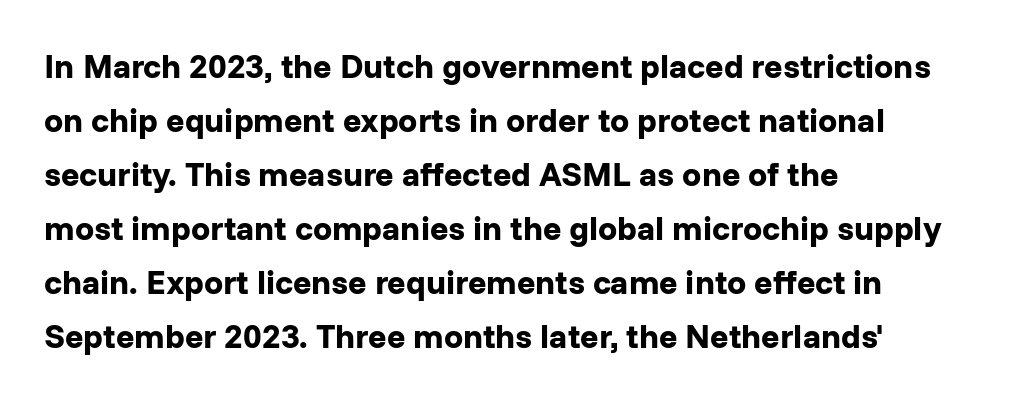
The image shows 34 px bold sans-serif type, upright; set left-aligned, normal line spacing (1.59x), normal letter spacing, not underlined; low stroke contrast and a medium x-height.
